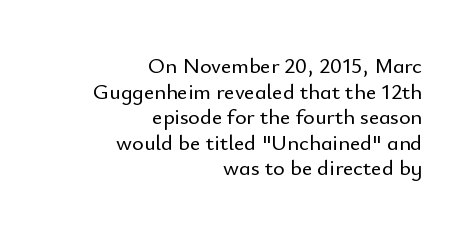
Q: Is the text italic (slanted)? A: No, it is upright.
Q: Is the text underlined? A: No.
Q: How is the paragraph aligned? A: Right-aligned.
Q: Is the spacing between letters normal or unusually wide? A: Normal.
